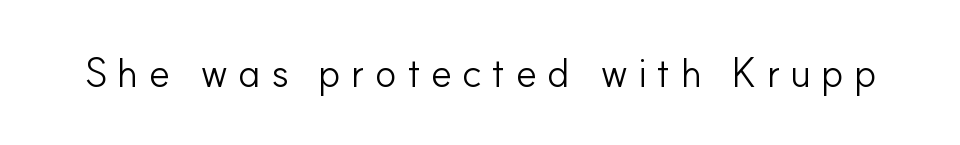
{"serif": "no", "italic": "no", "bold": "no", "weight": "light", "width": "normal", "stroke_contrast": "low", "x_height": "small", "monospaced": "no", "underline": "no", "letter_spacing": "wide", "letter_spacing_em": 0.25, "glyph_px": 40}
